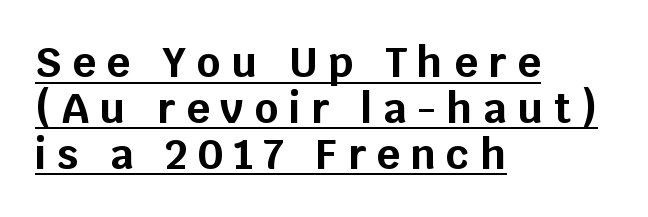
{"serif": "no", "italic": "no", "bold": "yes", "weight": "bold", "width": "normal", "stroke_contrast": "low", "x_height": "large", "monospaced": "no", "underline": "yes", "align": "left", "line_spacing": "tight", "line_spacing_ratio": 1.12, "letter_spacing": "wide", "letter_spacing_em": 0.26, "glyph_px": 41}
